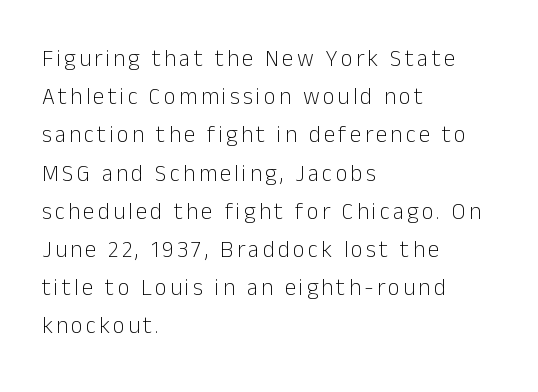
The image shows 23 px text type, upright; set left-aligned, normal line spacing (1.66x), not underlined.
